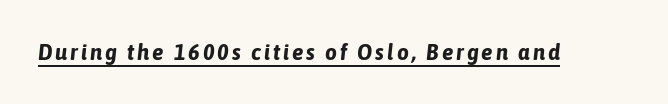
Q: Is the text bold? A: Yes.
Q: Is the text italic (slanted)? A: Yes, it leans right by about 6 degrees.
Q: Is the text underlined? A: Yes.
